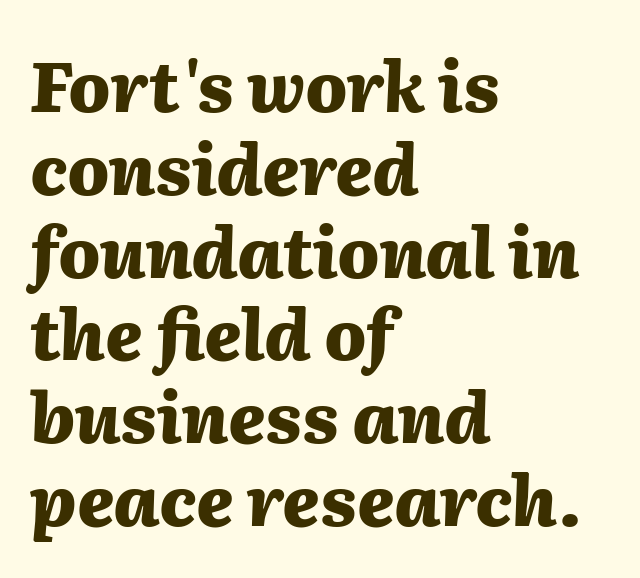
{"italic": "yes", "lean": "right", "slant_degrees": 2, "bold": "yes", "weight": "heavy", "width": "normal", "stroke_contrast": "medium", "x_height": "medium", "monospaced": "no", "underline": "no", "align": "left", "line_spacing_ratio": 1.2, "letter_spacing": "normal", "letter_spacing_em": 0.0, "glyph_px": 69}
